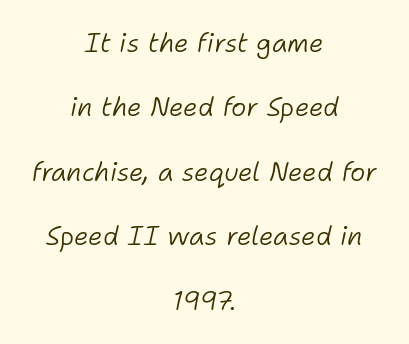
{"italic": "yes", "lean": "right", "slant_degrees": 11, "bold": "no", "underline": "no", "align": "center", "line_spacing": "loose", "line_spacing_ratio": 2.48, "letter_spacing": "normal", "letter_spacing_em": 0.0, "glyph_px": 26}
